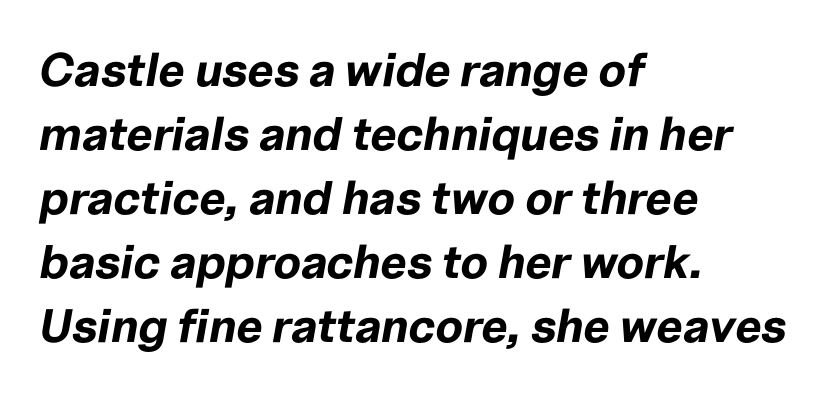
The image shows 47 px bold type, italic (leaning right); set left-aligned, normal line spacing (1.36x), normal letter spacing, not underlined; low stroke contrast and a medium x-height.
